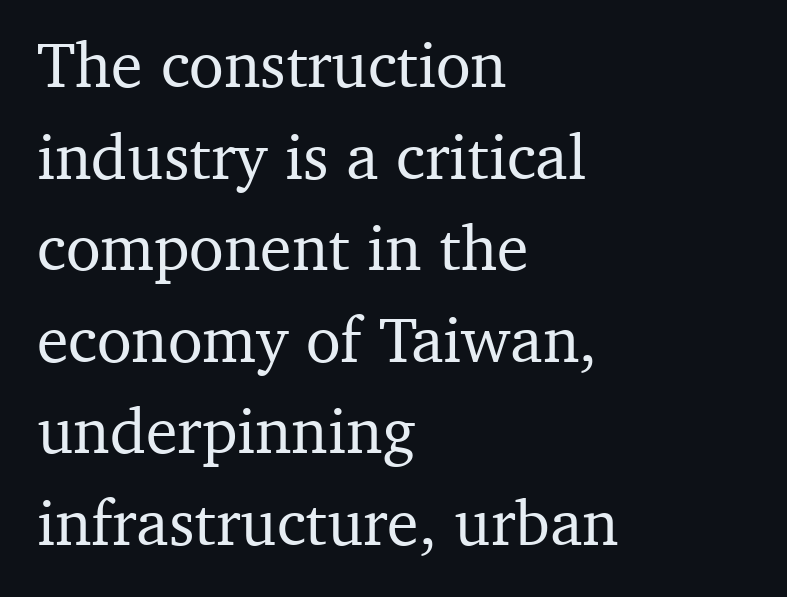
The image shows 64 px serif type, upright; set left-aligned, normal line spacing (1.43x), normal letter spacing, not underlined; medium stroke contrast and a medium x-height.
